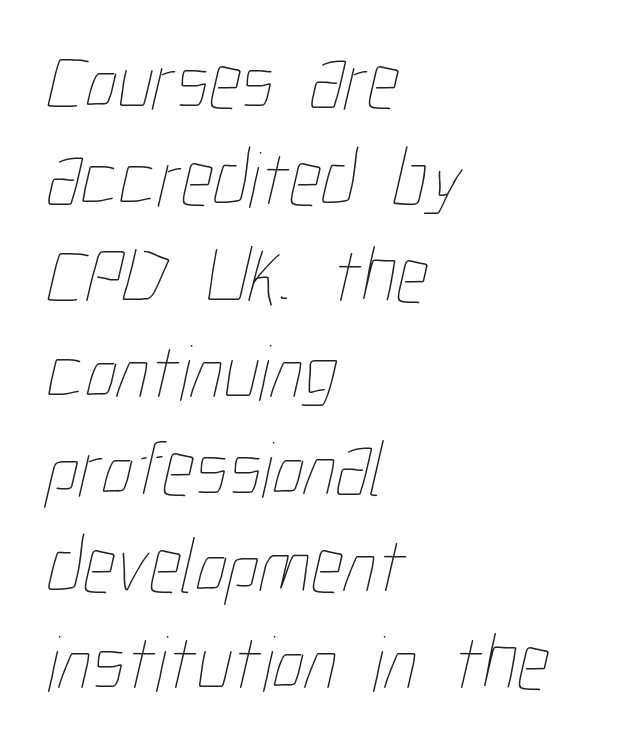
Q: Is the text bold? A: No.
Q: Is the text underlined? A: No.
Q: How is the paragraph aligned? A: Left-aligned.
Q: Is the spacing between letters normal or unusually wide? A: Normal.
Q: Width (condensed, normal, or wide)? A: Condensed.
Q: Stroke contrast? A: Low.
Q: x-height? A: Medium.
Q: Monospaced? A: No.
